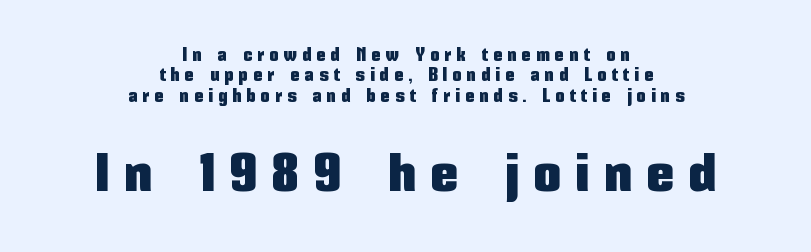
Q: Is the text italic (slanted)? A: No, it is upright.
Q: Is the typeface a serif or a sans-serif typeface? A: Sans-serif.
Q: Is the text underlined? A: No.
Q: How is the paragraph aligned? A: Centered.
Q: Is the spacing between letters normal or unusually wide? A: Unusually wide.
Q: Is the spacing between lines tight, normal or loose? A: Tight.
Q: Which block of text is set in a larger size, the first (top) or the second (bottom)? A: The second (bottom) one.
Q: Width (condensed, normal, or wide)? A: Condensed.
Q: Stroke contrast? A: Low.
Q: x-height? A: Medium.
Q: Monospaced? A: No.
